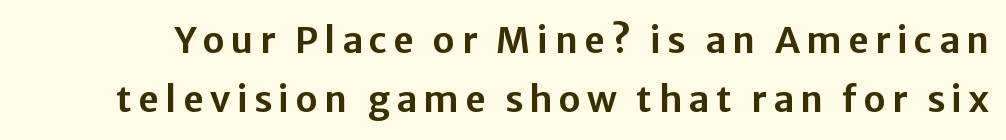
Q: Is the text italic (slanted)? A: No, it is upright.
Q: Is the typeface a serif or a sans-serif typeface? A: Sans-serif.
Q: Is the text underlined? A: No.
Q: Is the spacing between lines tight, normal or loose? A: Normal.
Q: Width (condensed, normal, or wide)? A: Normal.
Q: Stroke contrast? A: Low.
Q: x-height? A: Medium.
Q: Monospaced? A: No.
